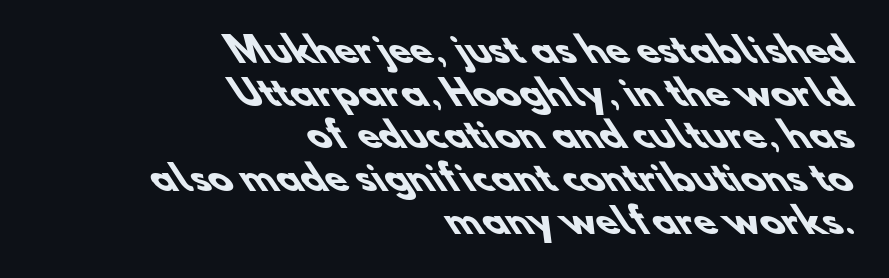
{"serif": "no", "bold": "yes", "weight": "heavy", "width": "normal", "stroke_contrast": "low", "x_height": "small", "monospaced": "no", "underline": "no", "align": "right", "line_spacing_ratio": 1.22, "letter_spacing": "normal", "letter_spacing_em": 0.0, "glyph_px": 35}
